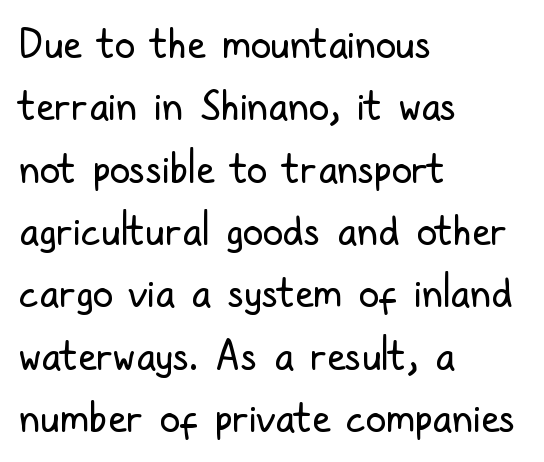
The image shows 41 px regular-weight, condensed sans-serif type, upright; set left-aligned, normal line spacing (1.52x), normal letter spacing, not underlined; low stroke contrast and a medium x-height.
